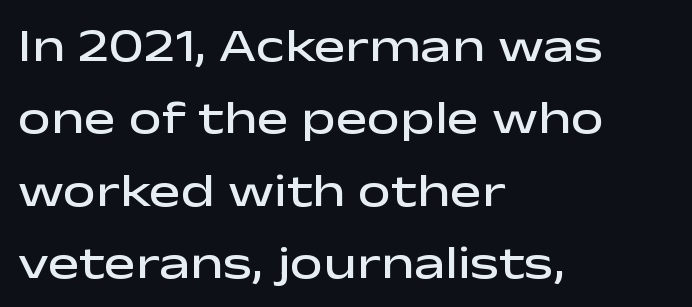
Q: Is the text bold? A: Semi-bold.
Q: Is the text italic (slanted)? A: No, it is upright.
Q: Is the typeface a serif or a sans-serif typeface? A: Sans-serif.
Q: Is the text underlined? A: No.
Q: How is the paragraph aligned? A: Left-aligned.
Q: Is the spacing between letters normal or unusually wide? A: Normal.
Q: Is the spacing between lines tight, normal or loose? A: Normal.
Q: Width (condensed, normal, or wide)? A: Wide.
Q: Stroke contrast? A: Low.
Q: x-height? A: Medium.
Q: Monospaced? A: No.
